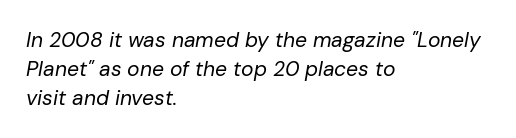
Tall strokes in this sample are angled rather than plumb. The space directly below the letters is spotless. Summary of weight: not heavy and not bold. Teacher's note: observe the even left margin — that is flush-left alignment.
